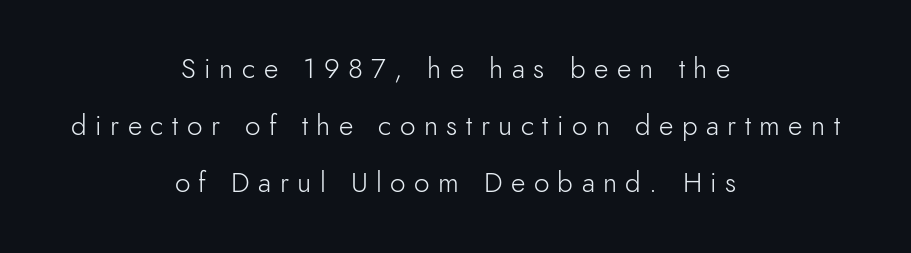
Q: Is the text bold? A: No.
Q: Is the text italic (slanted)? A: No, it is upright.
Q: Is the typeface a serif or a sans-serif typeface? A: Sans-serif.
Q: Is the text underlined? A: No.
Q: How is the paragraph aligned? A: Centered.
Q: Is the spacing between letters normal or unusually wide? A: Unusually wide.
Q: Is the spacing between lines tight, normal or loose? A: Loose.
Q: Width (condensed, normal, or wide)? A: Normal.
Q: x-height? A: Small.
Q: Monospaced? A: No.
